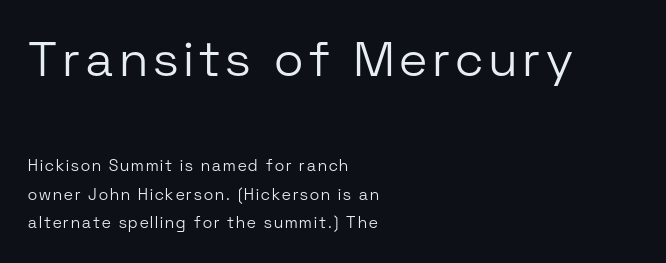
{"serif": "no", "italic": "no", "bold": "no", "weight": "light", "width": "normal", "stroke_contrast": "low", "x_height": "medium", "monospaced": "no", "underline": "no", "align": "left", "line_spacing_ratio": 1.79, "larger_block": "first", "size_ratio": 3.06, "glyph_px": 49}
